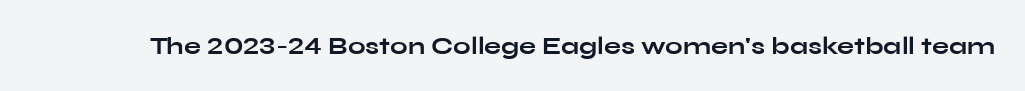
Underlining? Definitely not there. Strong, thick strokes mark this as bold type. This sample uses an upright cut, with every glyph sitting square on the baseline. A typesetter would call this zero additional tracking.
